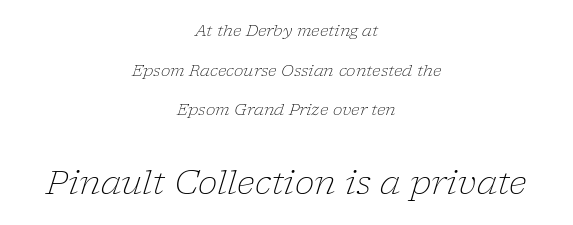
Q: Is the text bold? A: No.
Q: Is the text italic (slanted)? A: Yes, it leans right by about 17 degrees.
Q: Is the typeface a serif or a sans-serif typeface? A: Serif.
Q: Is the text underlined? A: No.
Q: How is the paragraph aligned? A: Centered.
Q: Is the spacing between letters normal or unusually wide? A: Normal.
Q: Is the spacing between lines tight, normal or loose? A: Loose.
Q: Which block of text is set in a larger size, the first (top) or the second (bottom)? A: The second (bottom) one.
Q: Width (condensed, normal, or wide)? A: Normal.
Q: Stroke contrast? A: Low.
Q: x-height? A: Medium.
Q: Monospaced? A: No.
